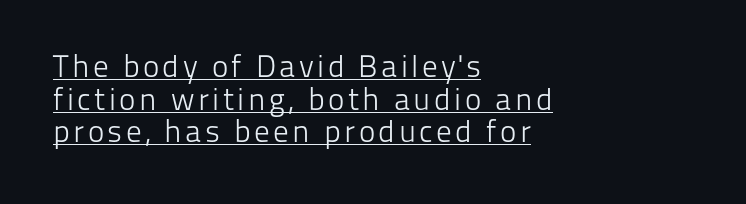
{"serif": "no", "italic": "no", "bold": "no", "weight": "light", "width": "normal", "stroke_contrast": "low", "x_height": "medium", "monospaced": "no", "underline": "yes", "align": "left", "line_spacing": "tight", "line_spacing_ratio": 1.05, "glyph_px": 31}
